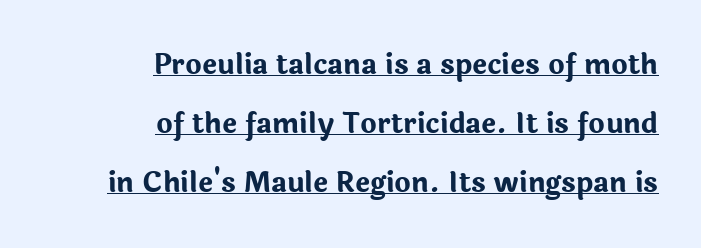
Honestly, the rows look like they've been pulled way apart. The letterforms sit shoulder to shoulder at normal distance. This sample carries an underscore along the baseline area. Posture: upright roman. Reading down the block, your eye finds every line finishing at a fixed right position.
